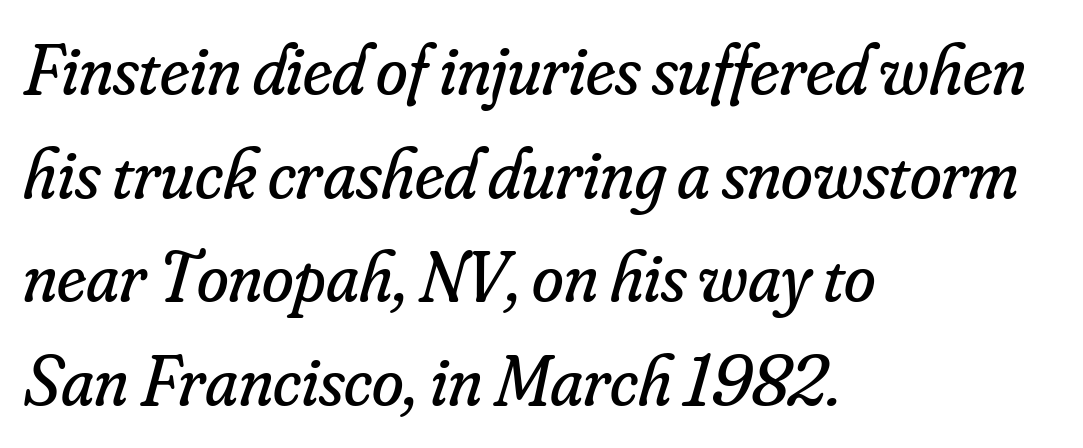
The line texture is even and compact thanks to regular tracking. The foot of each line stays bare and open. Compared with ordinary roman type, these characters are visibly tilted. Letters have the restrained weight of plain body copy at most. The passage shown is typed in a proportional face where columns would drift.
